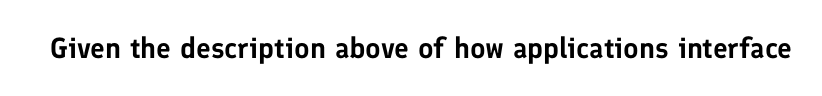
The letterforms sit shoulder to shoulder at normal distance. Vertical strokes here are truly vertical. Proportional: the letters do not fall into vertical columns. The specimen omits any rule beneath the text block's lines. Typographically, this falls in the sans-serif category.
